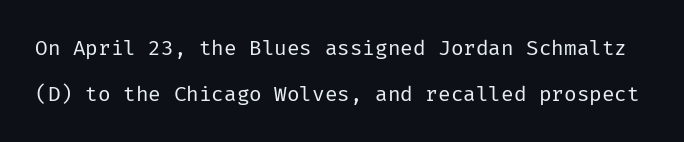
Counters stay open thanks to moderate or lighter strokes. The tracking reads as untouched default to a designer's eye. Clear beneath every line of the passage. The leading is generous, giving the passage an open texture. You can tell it's not italic because the verticals are truly vertical.
